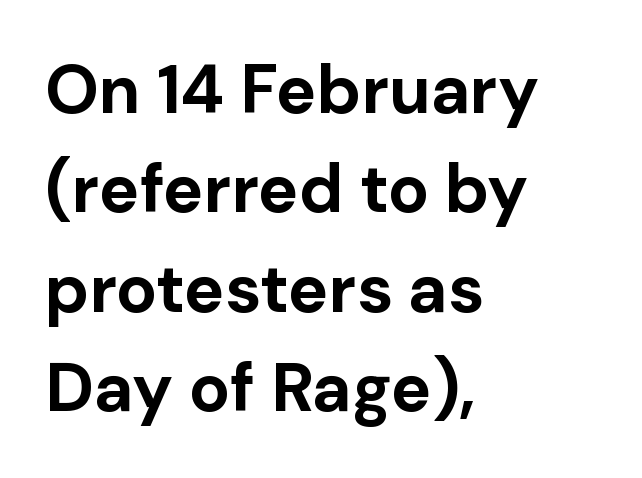
Q: Is the text bold? A: Yes.
Q: Is the text italic (slanted)? A: No, it is upright.
Q: Is the typeface a serif or a sans-serif typeface? A: Sans-serif.
Q: Is the text underlined? A: No.
Q: How is the paragraph aligned? A: Left-aligned.
Q: Is the spacing between letters normal or unusually wide? A: Normal.
Q: Is the spacing between lines tight, normal or loose? A: Normal.
Q: Width (condensed, normal, or wide)? A: Normal.
Q: Stroke contrast? A: Low.
Q: x-height? A: Medium.
Q: Monospaced? A: No.
